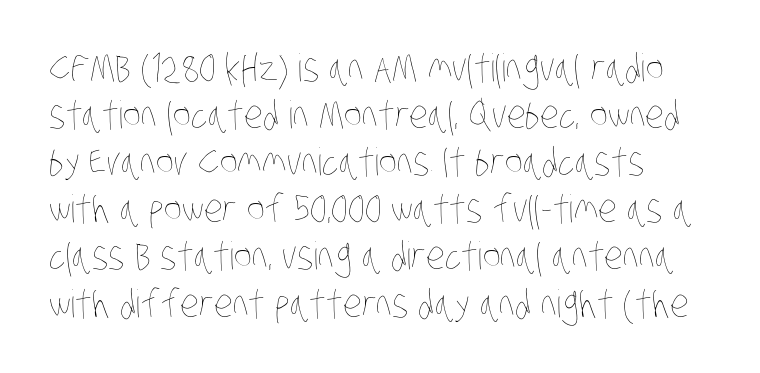
Q: Is the text bold? A: No.
Q: Is the text underlined? A: No.
Q: How is the paragraph aligned? A: Left-aligned.
Q: Is the spacing between letters normal or unusually wide? A: Normal.
Q: Width (condensed, normal, or wide)? A: Condensed.
Q: Stroke contrast? A: Low.
Q: x-height? A: Large.
Q: Monospaced? A: No.
